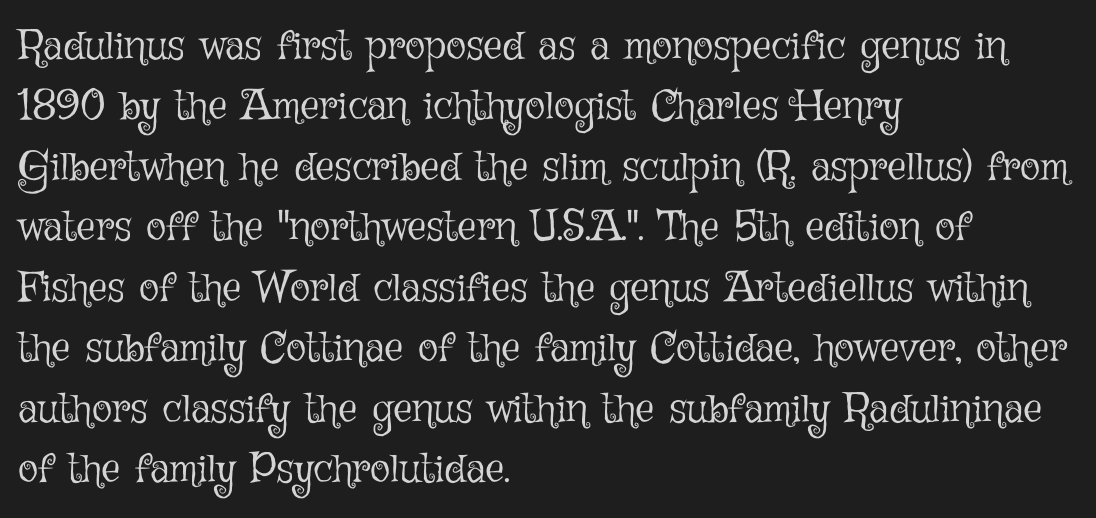
Q: Is the text bold? A: No.
Q: Is the text italic (slanted)? A: No, it is upright.
Q: Is the text underlined? A: No.
Q: How is the paragraph aligned? A: Left-aligned.
Q: Is the spacing between letters normal or unusually wide? A: Normal.
Q: Is the spacing between lines tight, normal or loose? A: Normal.
Q: Width (condensed, normal, or wide)? A: Normal.
Q: Stroke contrast? A: Low.
Q: x-height? A: Medium.
Q: Monospaced? A: No.
